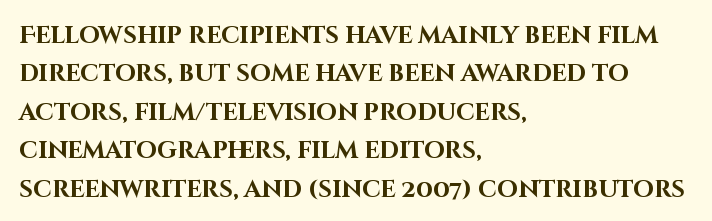
Check the space under the baseline: it is left empty. A classic flush-left, rag-right setting is used for this passage. These lines sit exactly where default settings would place them. Students, note that the glyphs here touch the page at normal intervals. The type sits square on the baseline with zero lean.
